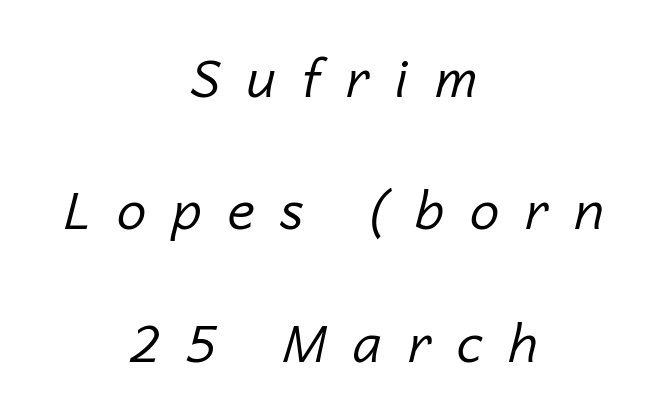
Q: Is the text bold? A: No.
Q: Is the text italic (slanted)? A: Yes, it leans right by about 14 degrees.
Q: Is the text underlined? A: No.
Q: How is the paragraph aligned? A: Centered.
Q: Is the spacing between letters normal or unusually wide? A: Unusually wide.
Q: Is the spacing between lines tight, normal or loose? A: Loose.
Q: Width (condensed, normal, or wide)? A: Normal.
Q: Stroke contrast? A: Low.
Q: x-height? A: Medium.
Q: Monospaced? A: No.
